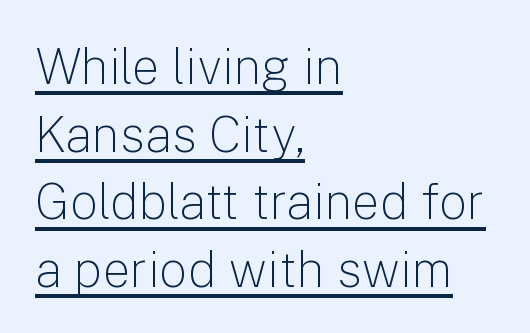
Q: Is the text bold? A: No.
Q: Is the text italic (slanted)? A: No, it is upright.
Q: Is the typeface a serif or a sans-serif typeface? A: Sans-serif.
Q: Is the text underlined? A: Yes.
Q: How is the paragraph aligned? A: Left-aligned.
Q: Is the spacing between letters normal or unusually wide? A: Normal.
Q: Is the spacing between lines tight, normal or loose? A: Normal.
Q: Width (condensed, normal, or wide)? A: Normal.
Q: Stroke contrast? A: Low.
Q: x-height? A: Medium.
Q: Monospaced? A: No.
